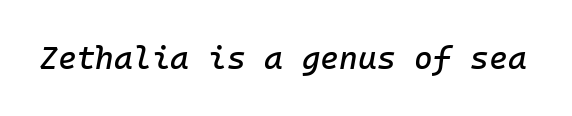
The image shows 32 px text type, italic (leaning right), monospaced; set normal letter spacing, not underlined; low stroke contrast and a medium x-height.
